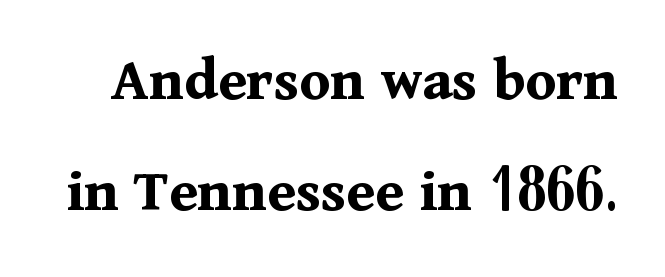
The image shows 63 px bold serif type, upright; set line spacing 1.76x, normal letter spacing, not underlined; medium stroke contrast and a medium x-height.
